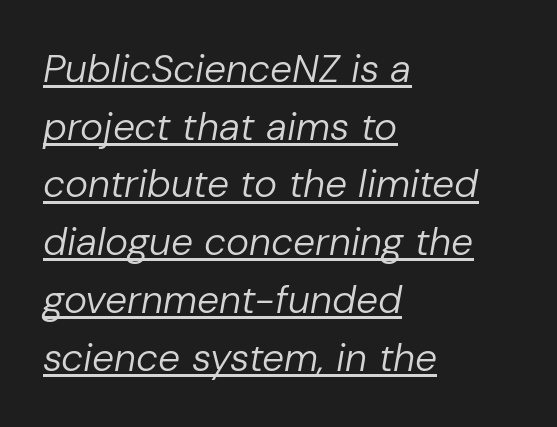
{"italic": "yes", "lean": "right", "slant_degrees": 10, "bold": "no", "weight": "regular", "width": "normal", "stroke_contrast": "low", "x_height": "medium", "monospaced": "no", "underline": "yes", "align": "left", "line_spacing": "normal", "line_spacing_ratio": 1.48, "letter_spacing": "normal", "letter_spacing_em": 0.0, "glyph_px": 39}
